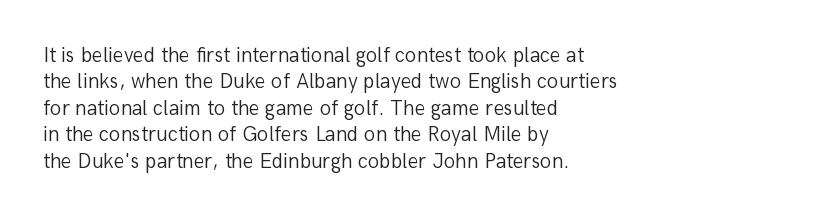
{"italic": "no", "bold": "no", "underline": "no", "align": "left", "line_spacing": "normal", "line_spacing_ratio": 1.26, "letter_spacing": "normal", "letter_spacing_em": 0.0, "glyph_px": 21}
